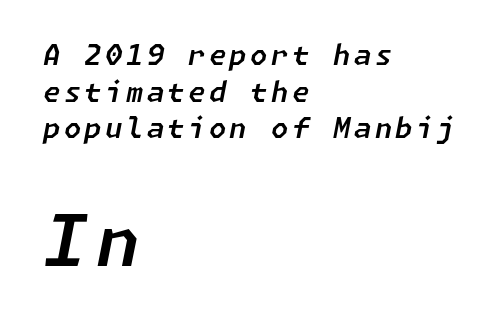
The image shows 71 px text type, italic (leaning right); set left-aligned, normal line spacing (1.31x), not underlined; the second (bottom) block is 2.54x larger; low stroke contrast and a medium x-height.
